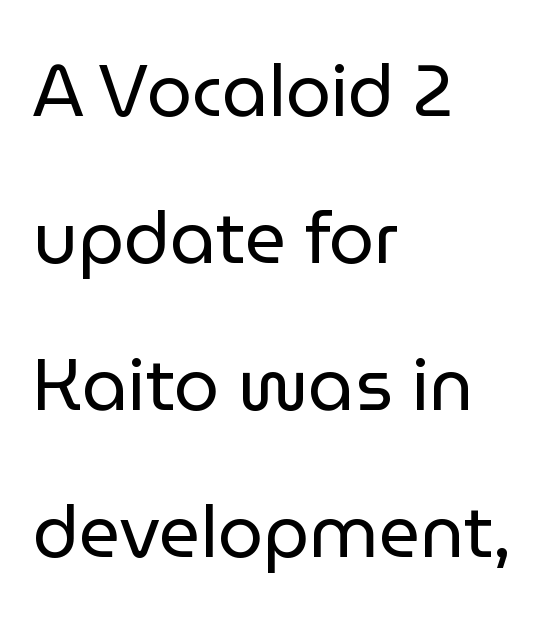
Compared with a typical body face, this is equally light or lighter still. Inter-character spacing is left at the font's built-in metrics. Nope, no serifs anywhere on these letters. These lines are set flush left with a ragged right edge. A typesetter would call this proportional, since set widths differ per character. Check under the words: just untouched page.
